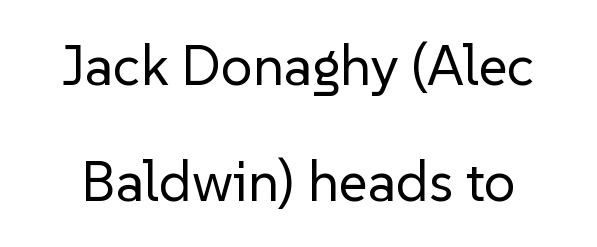
The image shows 56 px regular-weight sans-serif type, upright; set loose line spacing (2.07x), normal letter spacing, not underlined; low stroke contrast and a medium x-height.
